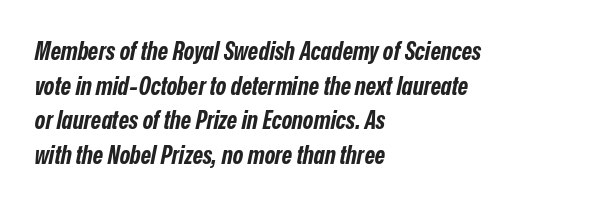
Q: Is the text bold? A: Yes.
Q: Is the text italic (slanted)? A: Yes, it leans right by about 12 degrees.
Q: Is the text underlined? A: No.
Q: How is the paragraph aligned? A: Left-aligned.
Q: Is the spacing between letters normal or unusually wide? A: Normal.
Q: Is the spacing between lines tight, normal or loose? A: Normal.
